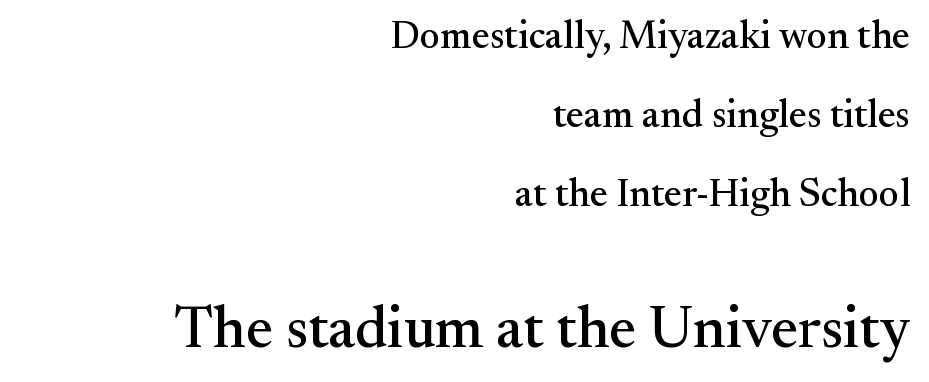
Here the designer chose a conventional face with non-uniform glyph widths. Type style note: has serifs. Quick note: not italic, upright. Does the bottom block carry the larger type? Yes, it does.
